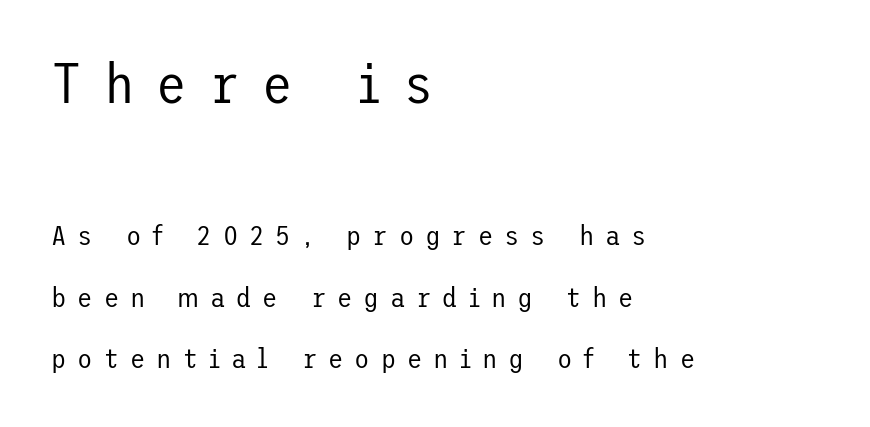
The image shows 56 px regular-weight sans-serif type, upright; set left-aligned, loose line spacing (2.2x), unusually wide letter spacing (+0.39 em), not underlined; the first (top) block is 2.0x larger; low stroke contrast and a medium x-height.
